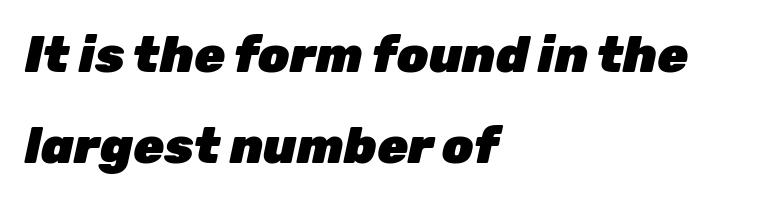
{"italic": "yes", "lean": "right", "slant_degrees": 12, "bold": "yes", "weight": "heavy", "width": "normal", "stroke_contrast": "low", "x_height": "medium", "monospaced": "no", "underline": "no", "align": "left", "line_spacing_ratio": 1.83, "letter_spacing": "normal", "letter_spacing_em": 0.0, "glyph_px": 50}
